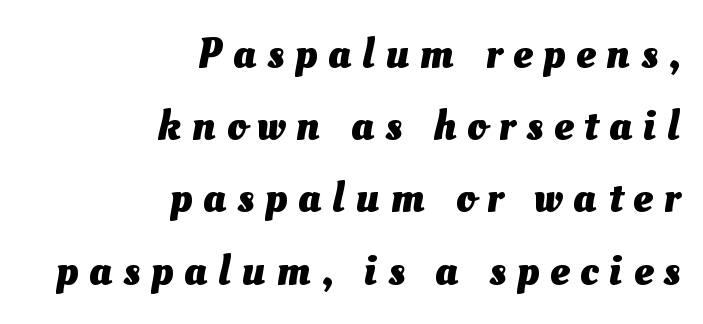
Q: Is the text bold? A: Yes.
Q: Is the text underlined? A: No.
Q: How is the paragraph aligned? A: Right-aligned.
Q: Is the spacing between letters normal or unusually wide? A: Unusually wide.
Q: Is the spacing between lines tight, normal or loose? A: Normal.
Q: Width (condensed, normal, or wide)? A: Normal.
Q: Stroke contrast? A: Medium.
Q: x-height? A: Small.
Q: Monospaced? A: No.
